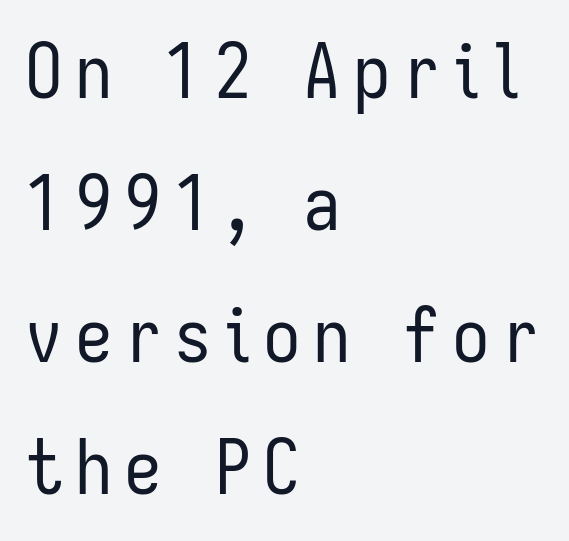
Classification — sans serif. Layout note: lines flush left. The foot of each line stays bare and open. The letters look calm and open, with moderate or lighter stems.
